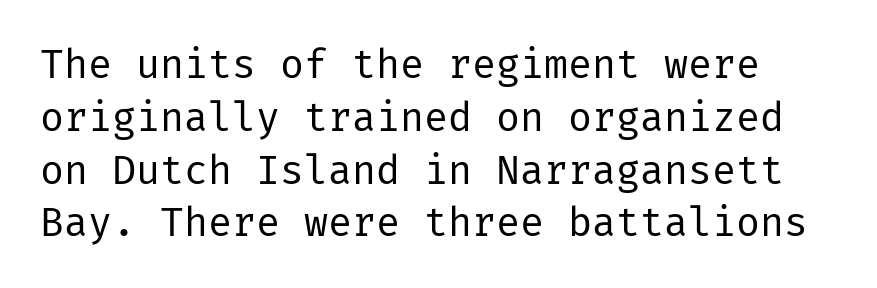
Q: Is the text bold? A: No.
Q: Is the text italic (slanted)? A: No, it is upright.
Q: Is the typeface a serif or a sans-serif typeface? A: Sans-serif.
Q: Is the text underlined? A: No.
Q: Is the spacing between letters normal or unusually wide? A: Normal.
Q: Is the spacing between lines tight, normal or loose? A: Normal.
Q: Width (condensed, normal, or wide)? A: Normal.
Q: Stroke contrast? A: Low.
Q: x-height? A: Medium.
